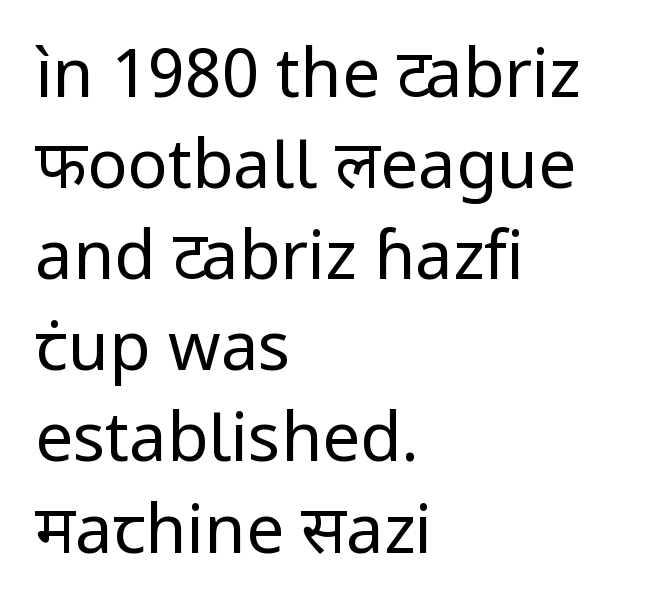
{"serif": "no", "italic": "no", "bold": "no", "weight": "regular", "width": "normal", "stroke_contrast": "low", "x_height": "medium", "monospaced": "no", "underline": "no", "align": "left", "line_spacing": "normal", "line_spacing_ratio": 1.36, "letter_spacing": "normal", "letter_spacing_em": 0.0, "glyph_px": 67}
